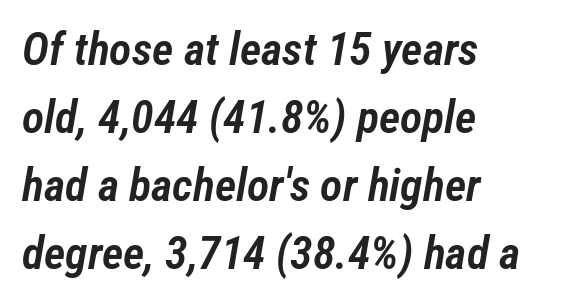
Q: Is the text bold? A: Semi-bold.
Q: Is the text italic (slanted)? A: Yes, it leans right by about 12 degrees.
Q: Is the text underlined? A: No.
Q: How is the paragraph aligned? A: Left-aligned.
Q: Is the spacing between letters normal or unusually wide? A: Normal.
Q: Is the spacing between lines tight, normal or loose? A: Normal.
Q: Width (condensed, normal, or wide)? A: Condensed.
Q: Stroke contrast? A: Low.
Q: x-height? A: Medium.
Q: Monospaced? A: No.
